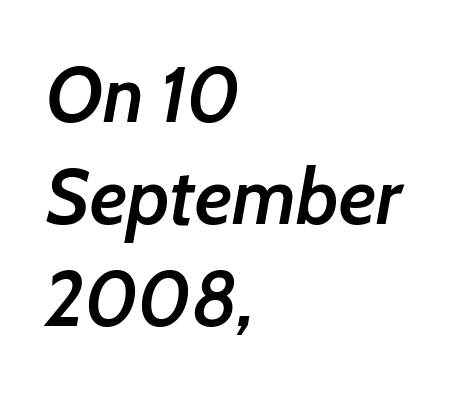
Q: Is the text bold? A: Semi-bold.
Q: Is the text italic (slanted)? A: Yes, it leans right by about 7 degrees.
Q: Is the text underlined? A: No.
Q: How is the paragraph aligned? A: Left-aligned.
Q: Is the spacing between letters normal or unusually wide? A: Normal.
Q: Is the spacing between lines tight, normal or loose? A: Normal.
Q: Width (condensed, normal, or wide)? A: Normal.
Q: Stroke contrast? A: Low.
Q: x-height? A: Medium.
Q: Monospaced? A: No.
